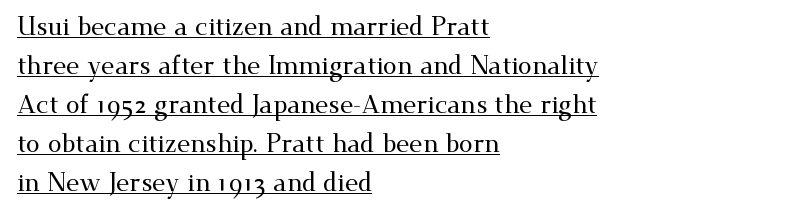
The image shows 25 px text type, upright; set left-aligned, normal line spacing (1.56x), normal letter spacing, underlined.
